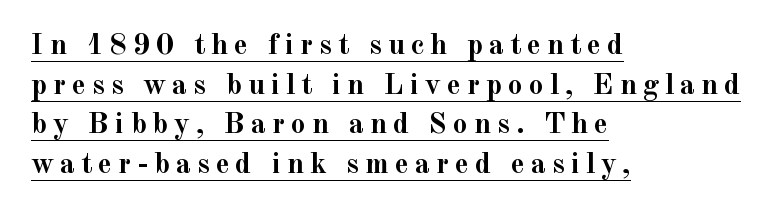
{"serif": "yes", "italic": "no", "bold": "yes", "weight": "semibold", "width": "normal", "x_height": "small", "monospaced": "no", "underline": "yes", "align": "left", "line_spacing": "normal", "line_spacing_ratio": 1.32, "glyph_px": 30}
